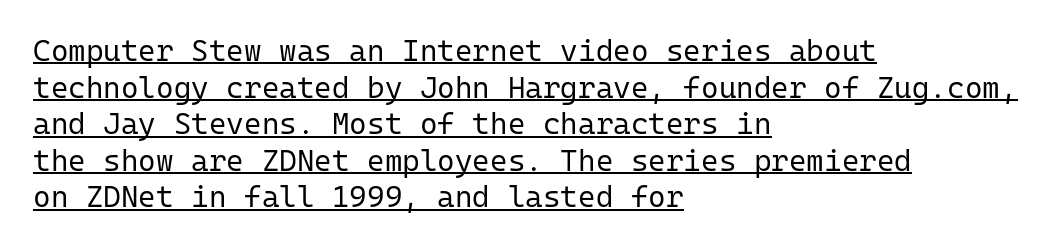
The image shows 30 px regular-weight sans-serif type, upright, monospaced; set left-aligned, line spacing 1.22x, normal letter spacing, underlined; low stroke contrast and a medium x-height.
